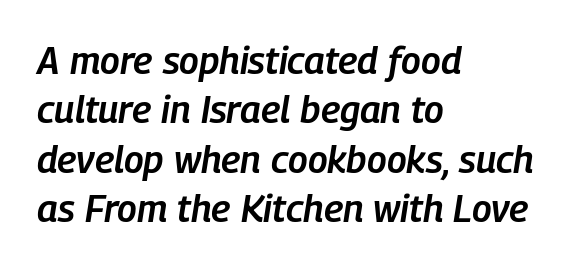
Observe the ordinary spacing: letters are neighbours, not strangers. Do the characters align in a grid? No, the font is proportional. Notice the strokes are somewhat thickened but not fully heavy: this is a semibold. Quick note: underline off.
